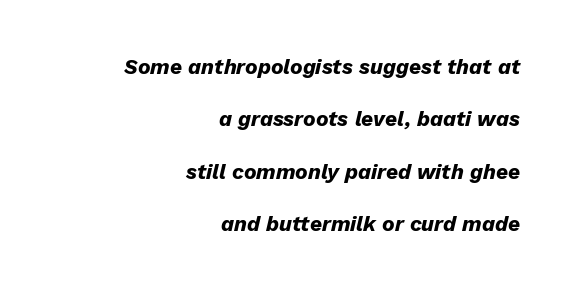
Underlining? Definitely not there. A dark, heavy texture on the line: the type is bold. Horizontal alignment here is rightward, an uncommon choice for prose. This rendering leaves character spacing at its baseline value. What's the leading like? Stretched, with rows far apart. The glyphs look as if they've been sheared to an angle.
